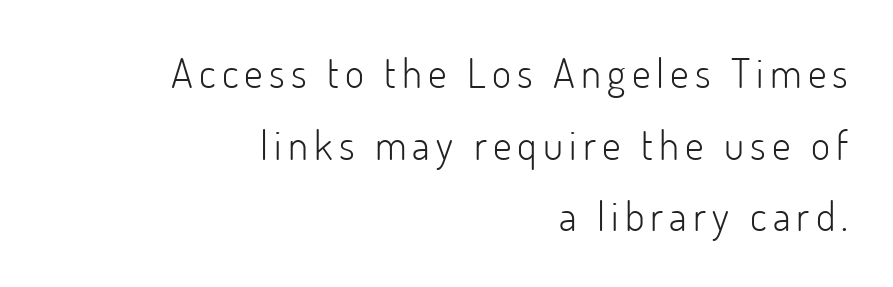
The image shows 41 px light sans-serif type, upright; set right-aligned, line spacing 1.75x, not underlined; low stroke contrast and a small x-height.
